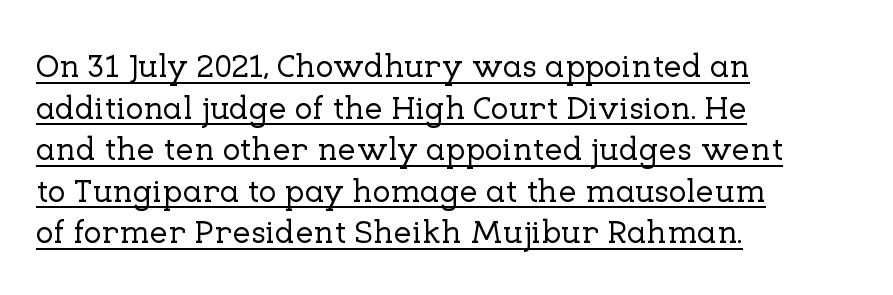
Q: Is the text italic (slanted)? A: No, it is upright.
Q: Is the typeface a serif or a sans-serif typeface? A: Serif.
Q: Is the text underlined? A: Yes.
Q: How is the paragraph aligned? A: Left-aligned.
Q: Is the spacing between letters normal or unusually wide? A: Normal.
Q: Is the spacing between lines tight, normal or loose? A: Normal.
Q: Width (condensed, normal, or wide)? A: Normal.
Q: Stroke contrast? A: Low.
Q: x-height? A: Medium.
Q: Monospaced? A: No.
